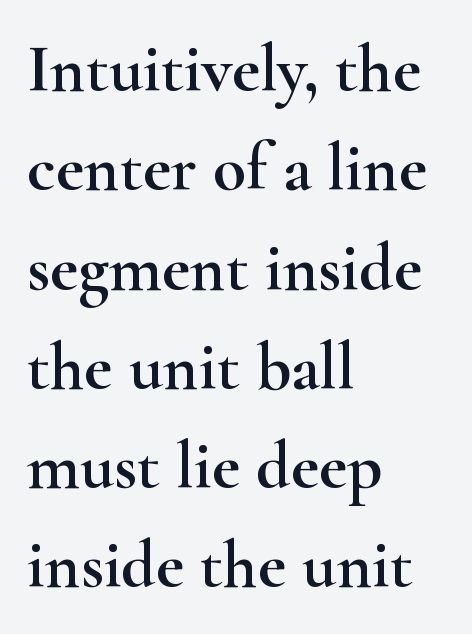
The type is set solid horizontally, with unmodified tracking. A typesetter would call this proportional, since set widths differ per character. Baseline-to-baseline distance is the conventional proportion of letter height. Quick note: underline off. In terms of letterform style, serifs are clearly present.
